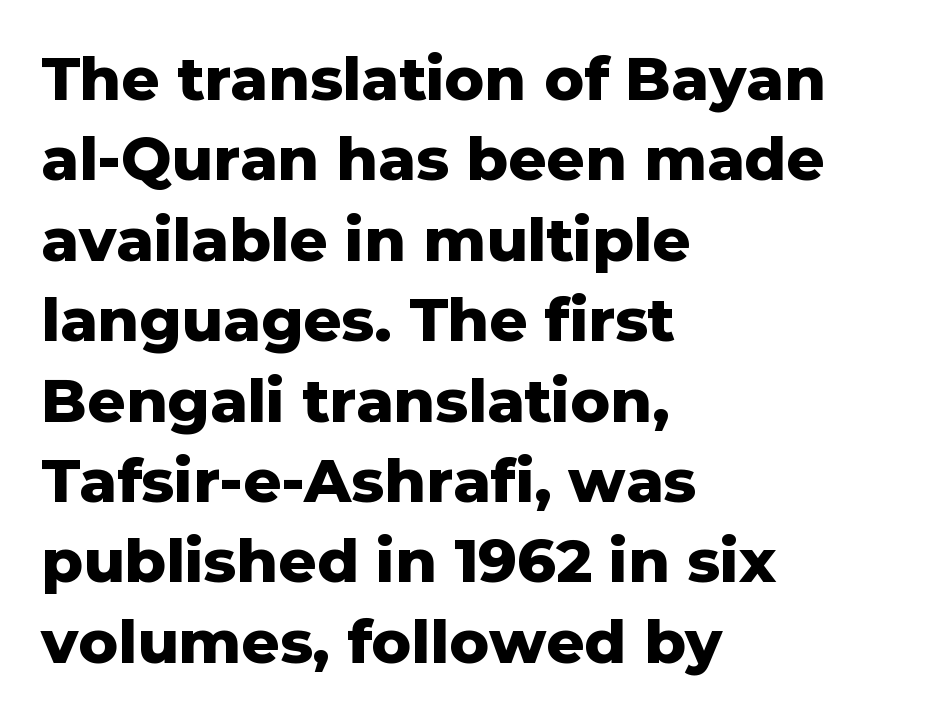
{"serif": "no", "italic": "no", "bold": "yes", "weight": "heavy", "width": "normal", "stroke_contrast": "low", "x_height": "medium", "monospaced": "no", "underline": "no", "align": "left", "line_spacing": "normal", "line_spacing_ratio": 1.34, "letter_spacing": "normal", "letter_spacing_em": 0.0, "glyph_px": 60}
